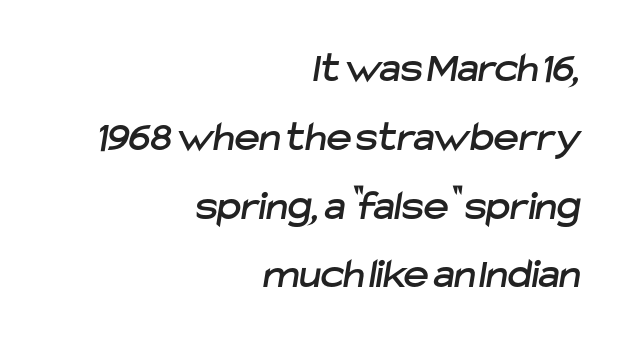
Q: Is the typeface a serif or a sans-serif typeface? A: Sans-serif.
Q: Is the text underlined? A: No.
Q: How is the paragraph aligned? A: Right-aligned.
Q: Is the spacing between letters normal or unusually wide? A: Normal.
Q: Is the spacing between lines tight, normal or loose? A: Normal.
Q: Width (condensed, normal, or wide)? A: Normal.
Q: Stroke contrast? A: Low.
Q: x-height? A: Medium.
Q: Monospaced? A: No.
